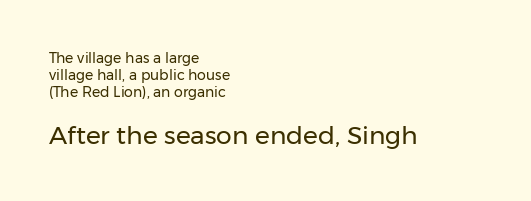
The image shows 25 px text type, upright; set left-aligned, line spacing 1.2x, normal letter spacing, not underlined; the second (bottom) block is 1.79x larger.
